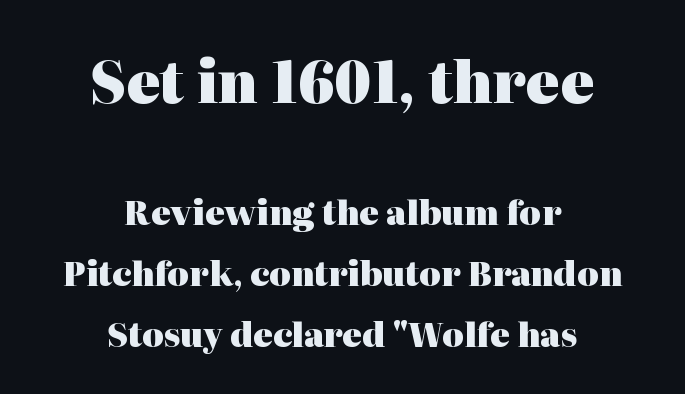
The image shows 57 px heavy serif type, upright; set centered, line spacing 1.85x, normal letter spacing, not underlined; the first (top) block is 1.73x larger; high stroke contrast and a medium x-height.
